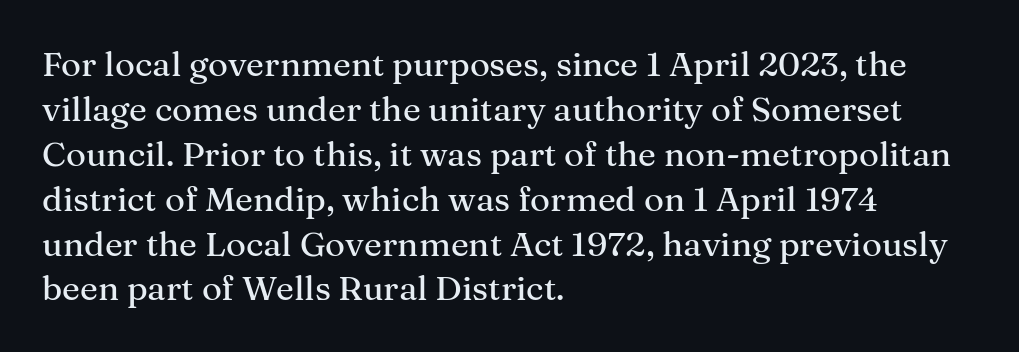
The image shows 34 px serif type, upright; set left-aligned, normal line spacing (1.32x), normal letter spacing, not underlined; medium stroke contrast and a medium x-height.
